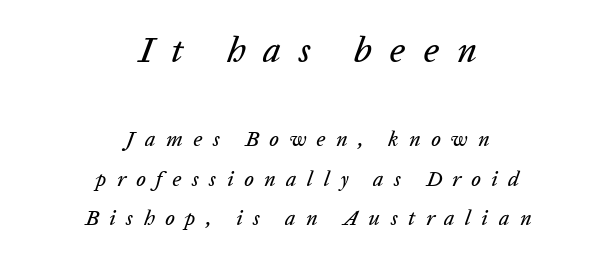
Q: Is the text italic (slanted)? A: Yes, it leans right by about 20 degrees.
Q: Is the text underlined? A: No.
Q: How is the paragraph aligned? A: Centered.
Q: Is the spacing between letters normal or unusually wide? A: Unusually wide.
Q: Which block of text is set in a larger size, the first (top) or the second (bottom)? A: The first (top) one.
Q: Width (condensed, normal, or wide)? A: Normal.
Q: Stroke contrast? A: Low.
Q: x-height? A: Medium.
Q: Monospaced? A: No.
